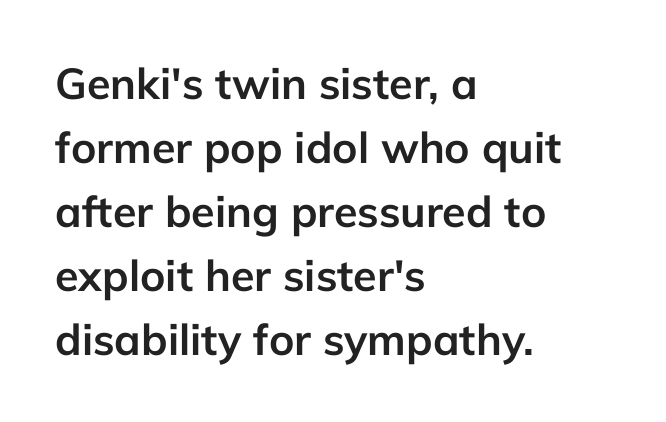
Q: Is the text bold? A: Yes.
Q: Is the text italic (slanted)? A: No, it is upright.
Q: Is the typeface a serif or a sans-serif typeface? A: Sans-serif.
Q: Is the text underlined? A: No.
Q: How is the paragraph aligned? A: Left-aligned.
Q: Is the spacing between letters normal or unusually wide? A: Normal.
Q: Is the spacing between lines tight, normal or loose? A: Normal.
Q: Width (condensed, normal, or wide)? A: Normal.
Q: Stroke contrast? A: Low.
Q: x-height? A: Medium.
Q: Monospaced? A: No.
